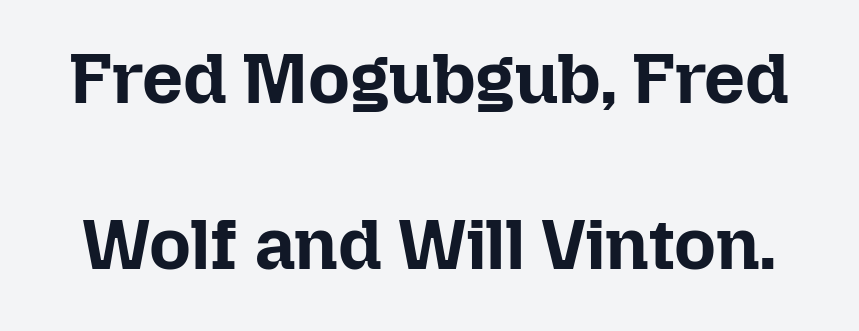
Q: Is the text bold? A: Yes.
Q: Is the text italic (slanted)? A: No, it is upright.
Q: Is the text underlined? A: No.
Q: Is the spacing between letters normal or unusually wide? A: Normal.
Q: Is the spacing between lines tight, normal or loose? A: Loose.
Q: Width (condensed, normal, or wide)? A: Normal.
Q: Stroke contrast? A: Low.
Q: x-height? A: Medium.
Q: Monospaced? A: No.
